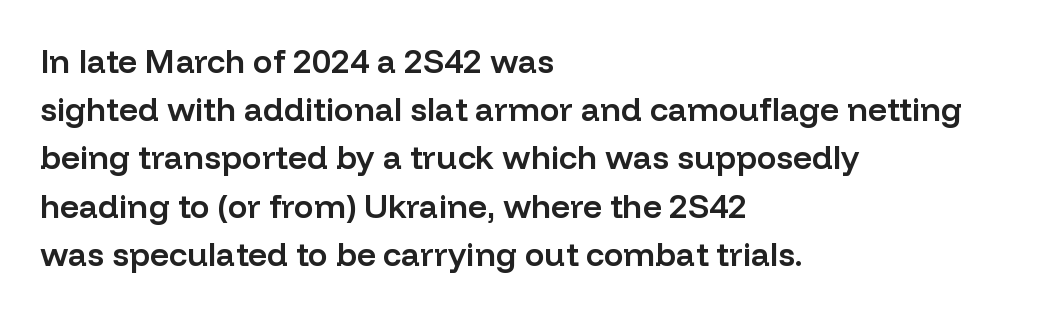
The image shows 33 px semibold sans-serif type, upright; set left-aligned, normal line spacing (1.46x), normal letter spacing, not underlined; low stroke contrast and a medium x-height.
